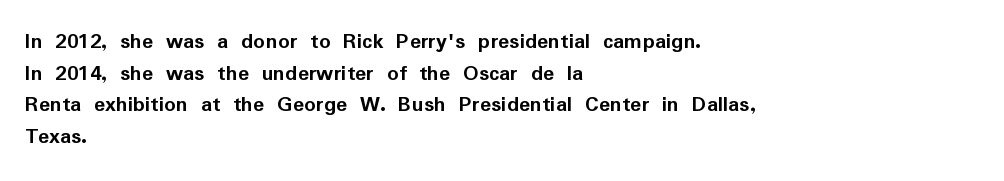
Q: Is the text bold? A: Yes.
Q: Is the text italic (slanted)? A: No, it is upright.
Q: Is the text underlined? A: No.
Q: How is the paragraph aligned? A: Left-aligned.
Q: Is the spacing between letters normal or unusually wide? A: Normal.
Q: Is the spacing between lines tight, normal or loose? A: Normal.
